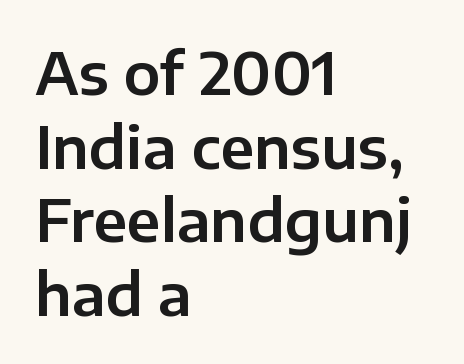
{"serif": "no", "italic": "no", "width": "normal", "stroke_contrast": "low", "x_height": "medium", "monospaced": "no", "underline": "no", "align": "left", "line_spacing": "normal", "line_spacing_ratio": 1.27, "letter_spacing": "normal", "letter_spacing_em": 0.0, "glyph_px": 58}
